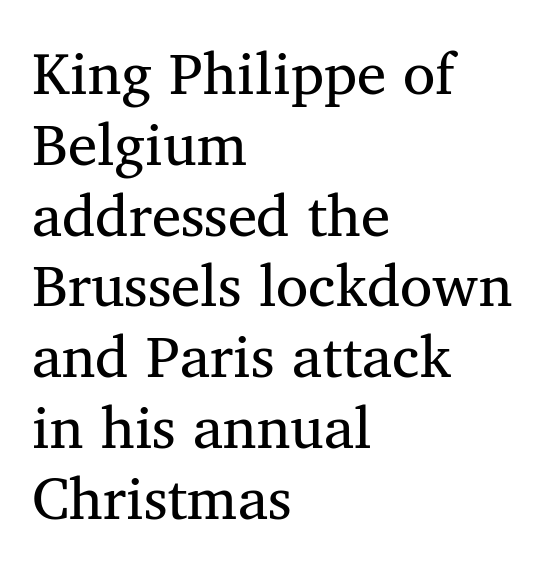
Q: Is the typeface a serif or a sans-serif typeface? A: Serif.
Q: Is the text underlined? A: No.
Q: How is the paragraph aligned? A: Left-aligned.
Q: Is the spacing between letters normal or unusually wide? A: Normal.
Q: Width (condensed, normal, or wide)? A: Normal.
Q: Stroke contrast? A: Medium.
Q: x-height? A: Medium.
Q: Monospaced? A: No.
